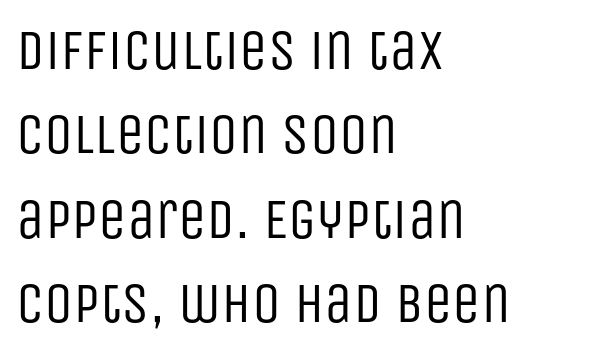
{"serif": "no", "italic": "no", "bold": "no", "weight": "regular", "width": "condensed", "stroke_contrast": "low", "x_height": "large", "monospaced": "no", "underline": "no", "align": "left", "line_spacing": "normal", "line_spacing_ratio": 1.48, "letter_spacing": "normal", "letter_spacing_em": 0.0, "glyph_px": 57}
